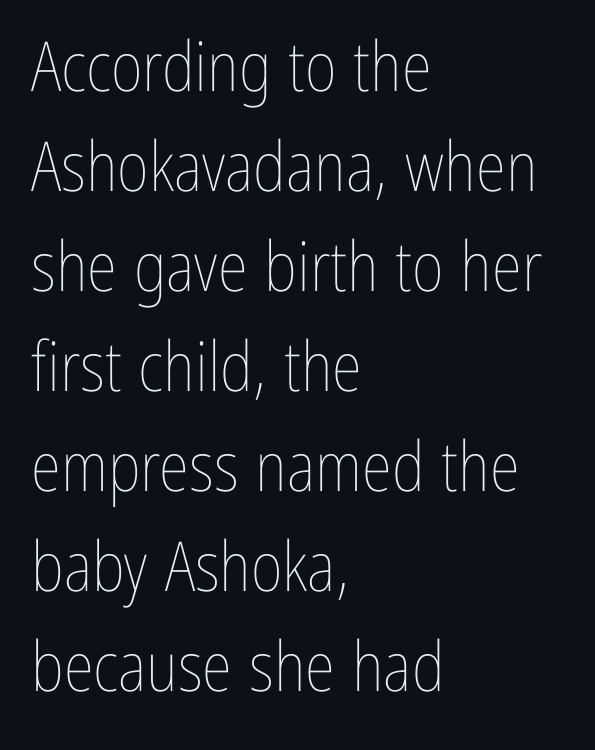
Q: Is the text bold? A: No.
Q: Is the text italic (slanted)? A: No, it is upright.
Q: Is the text underlined? A: No.
Q: How is the paragraph aligned? A: Left-aligned.
Q: Is the spacing between letters normal or unusually wide? A: Normal.
Q: Is the spacing between lines tight, normal or loose? A: Normal.
Q: Width (condensed, normal, or wide)? A: Condensed.
Q: Stroke contrast? A: Low.
Q: x-height? A: Medium.
Q: Monospaced? A: No.
